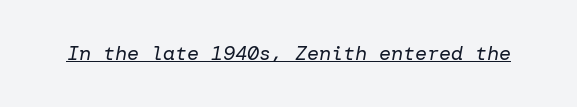
Q: Is the text bold? A: No.
Q: Is the text italic (slanted)? A: Yes, it leans right by about 10 degrees.
Q: Is the text underlined? A: Yes.
Q: Is the spacing between letters normal or unusually wide? A: Normal.
